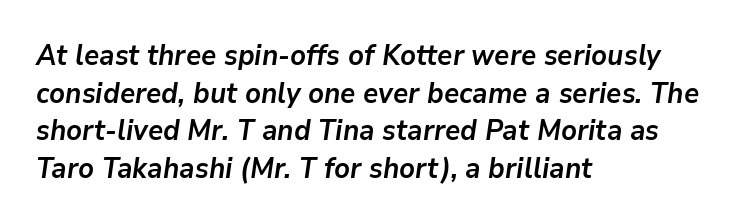
Q: Is the text bold? A: Yes.
Q: Is the text italic (slanted)? A: Yes, it leans right by about 9 degrees.
Q: Is the text underlined? A: No.
Q: How is the paragraph aligned? A: Left-aligned.
Q: Is the spacing between letters normal or unusually wide? A: Normal.
Q: Is the spacing between lines tight, normal or loose? A: Normal.
Q: Width (condensed, normal, or wide)? A: Normal.
Q: Stroke contrast? A: Low.
Q: x-height? A: Medium.
Q: Monospaced? A: No.
